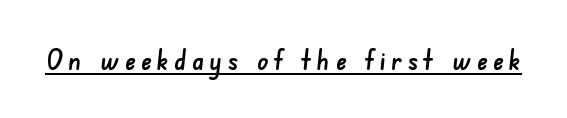
{"serif": "no", "width": "normal", "stroke_contrast": "low", "x_height": "small", "monospaced": "no", "underline": "yes", "letter_spacing": "wide", "letter_spacing_em": 0.2, "glyph_px": 28}
